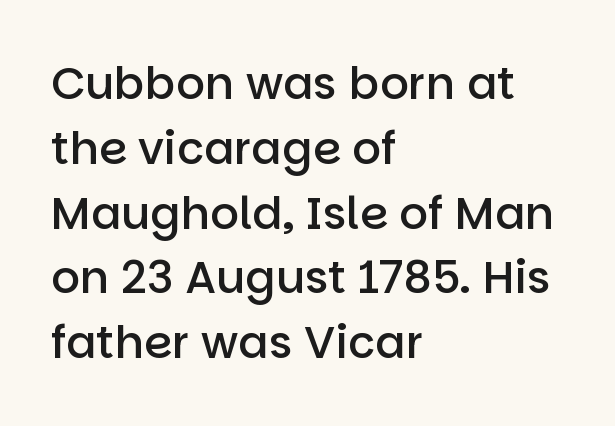
Q: Is the text bold? A: Semi-bold.
Q: Is the text italic (slanted)? A: No, it is upright.
Q: Is the typeface a serif or a sans-serif typeface? A: Sans-serif.
Q: Is the text underlined? A: No.
Q: How is the paragraph aligned? A: Left-aligned.
Q: Is the spacing between letters normal or unusually wide? A: Normal.
Q: Is the spacing between lines tight, normal or loose? A: Normal.
Q: Width (condensed, normal, or wide)? A: Normal.
Q: Stroke contrast? A: Low.
Q: x-height? A: Large.
Q: Monospaced? A: No.
